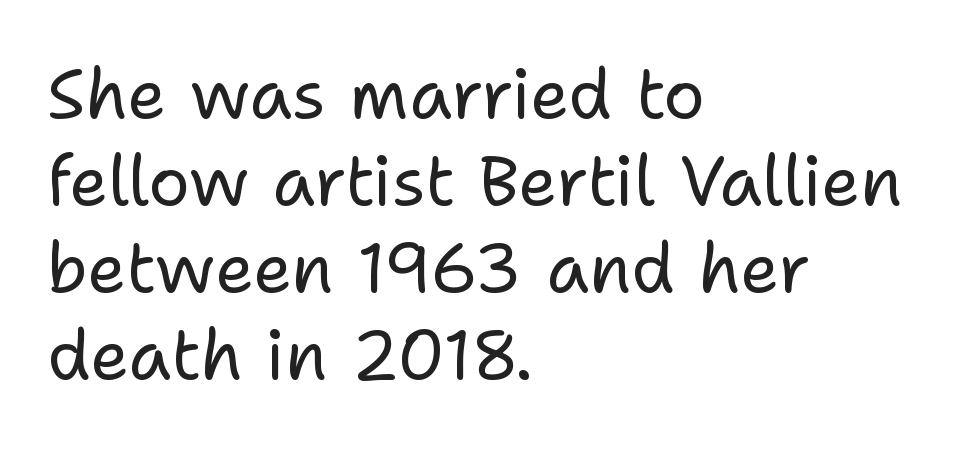
Q: Is the text bold? A: No.
Q: Is the text italic (slanted)? A: No, it is upright.
Q: Is the typeface a serif or a sans-serif typeface? A: Sans-serif.
Q: Is the text underlined? A: No.
Q: How is the paragraph aligned? A: Left-aligned.
Q: Is the spacing between letters normal or unusually wide? A: Normal.
Q: Is the spacing between lines tight, normal or loose? A: Normal.
Q: Width (condensed, normal, or wide)? A: Normal.
Q: Stroke contrast? A: Low.
Q: x-height? A: Medium.
Q: Monospaced? A: No.
